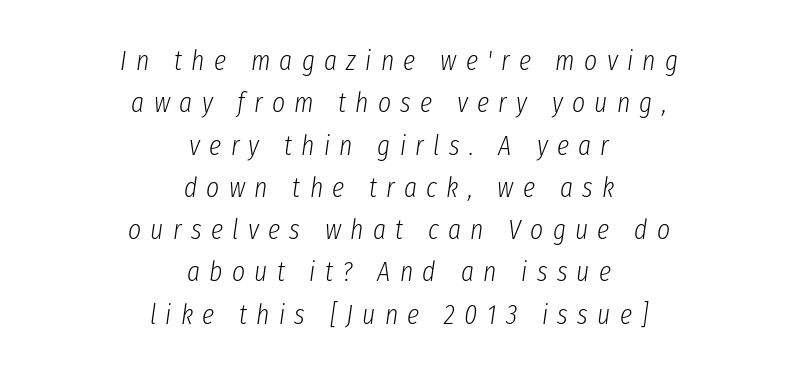
The image shows 28 px light, condensed type, italic (leaning right); set centered, normal line spacing (1.51x), unusually wide letter spacing (+0.33 em), not underlined; low stroke contrast and a medium x-height.
